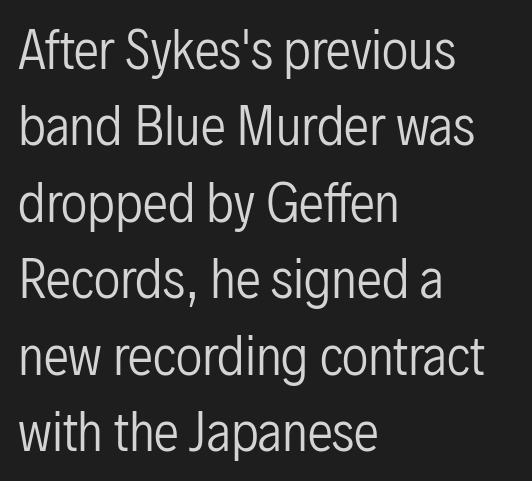
Q: Is the text bold? A: No.
Q: Is the text italic (slanted)? A: No, it is upright.
Q: Is the typeface a serif or a sans-serif typeface? A: Sans-serif.
Q: Is the text underlined? A: No.
Q: How is the paragraph aligned? A: Left-aligned.
Q: Is the spacing between letters normal or unusually wide? A: Normal.
Q: Is the spacing between lines tight, normal or loose? A: Normal.
Q: Width (condensed, normal, or wide)? A: Condensed.
Q: Stroke contrast? A: Low.
Q: x-height? A: Medium.
Q: Monospaced? A: No.
